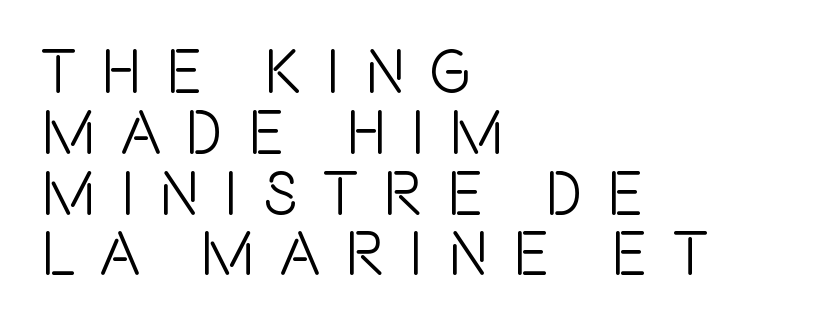
The image shows 62 px condensed sans-serif type, upright; set left-aligned, tight line spacing (0.98x), unusually wide letter spacing (+0.39 em), not underlined; a large x-height.
